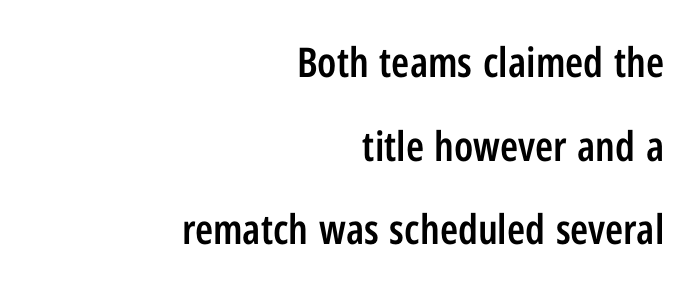
How are the letters spaced? Ordinarily, with no added tracking. These lines are rendered in a variable-pitch font. On the weight axis this lands at semibold, roughly 600. If you drew a line through each stem, it would be perfectly vertical. The specimen omits any rule beneath the text block's lines.
